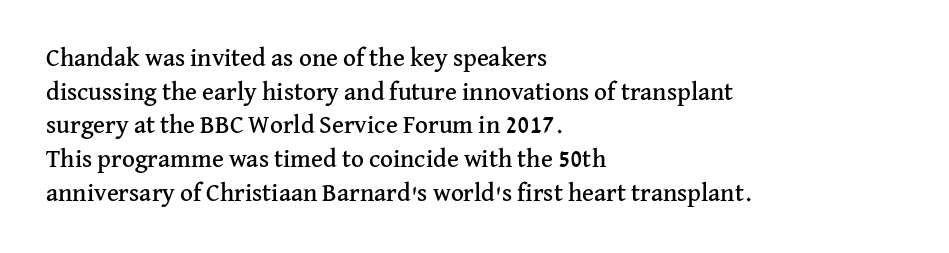
Caption: multi-line text, flush left, ragged right. The font's upright variant was chosen for this text. What stands out about the letter spacing? Nothing — it is the standard amount. Has an underline been added? It has not. This block has exactly the height ordinary leading produces.
